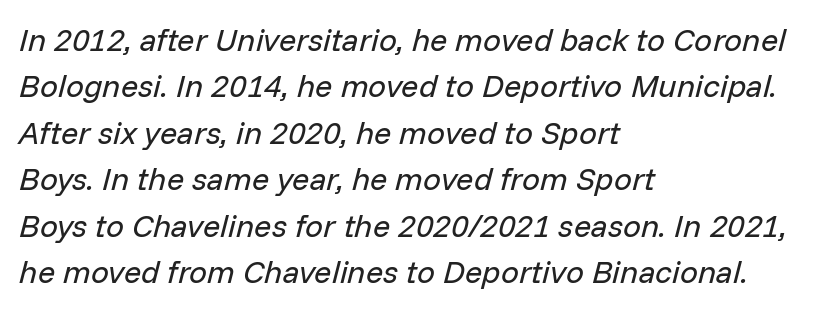
Q: Is the text bold? A: No.
Q: Is the text italic (slanted)? A: Yes, it leans right by about 14 degrees.
Q: Is the text underlined? A: No.
Q: How is the paragraph aligned? A: Left-aligned.
Q: Is the spacing between letters normal or unusually wide? A: Normal.
Q: Is the spacing between lines tight, normal or loose? A: Normal.
Q: Width (condensed, normal, or wide)? A: Normal.
Q: Stroke contrast? A: Low.
Q: x-height? A: Medium.
Q: Monospaced? A: No.
